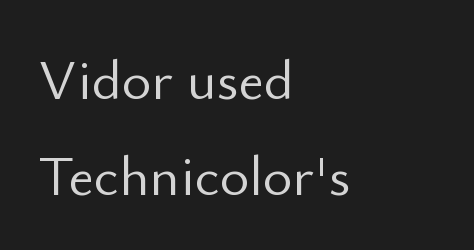
The image shows 57 px light sans-serif type, upright; set left-aligned, normal line spacing (1.68x), normal letter spacing, not underlined; low stroke contrast and a small x-height.
